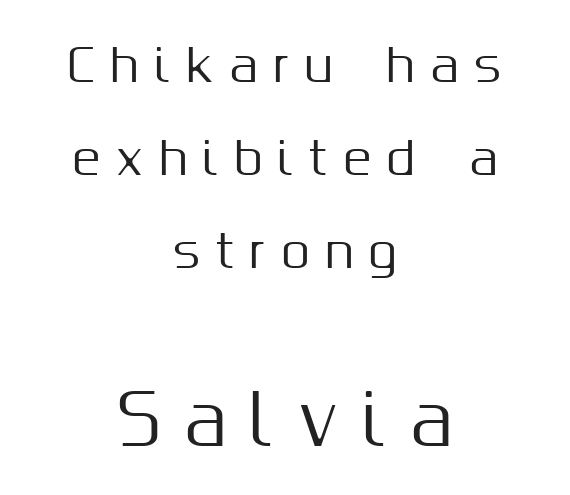
The image shows 69 px sans-serif type, upright; set centered, loose line spacing (2.02x), unusually wide letter spacing (+0.34 em), not underlined; the second (bottom) block is 1.5x larger; medium stroke contrast and a medium x-height.
